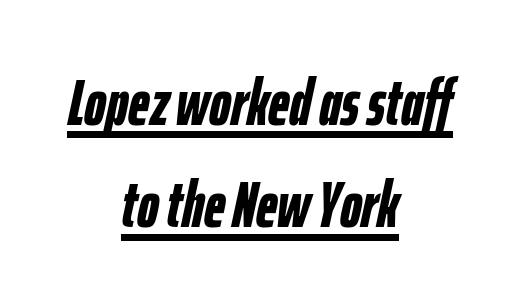
Q: Is the text bold? A: Yes.
Q: Is the text italic (slanted)? A: Yes, it leans right by about 12 degrees.
Q: Is the text underlined? A: Yes.
Q: How is the paragraph aligned? A: Centered.
Q: Is the spacing between letters normal or unusually wide? A: Normal.
Q: Is the spacing between lines tight, normal or loose? A: Normal.
Q: Width (condensed, normal, or wide)? A: Condensed.
Q: Stroke contrast? A: Low.
Q: x-height? A: Medium.
Q: Monospaced? A: No.
